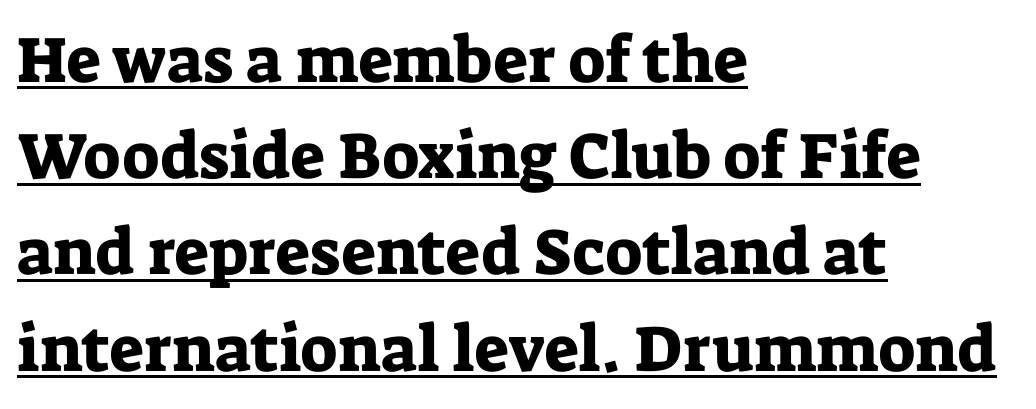
The rendering shows small feet on the letterforms — a serif design. The letters advance in unequal steps, a hallmark of proportional type. These characters rest on top of a visible drawn line. Do the letters lean? They stand straight. This rendering uses left alignment, leaving the right contour irregular. The horizontal fit of the characters is conventional and even.
